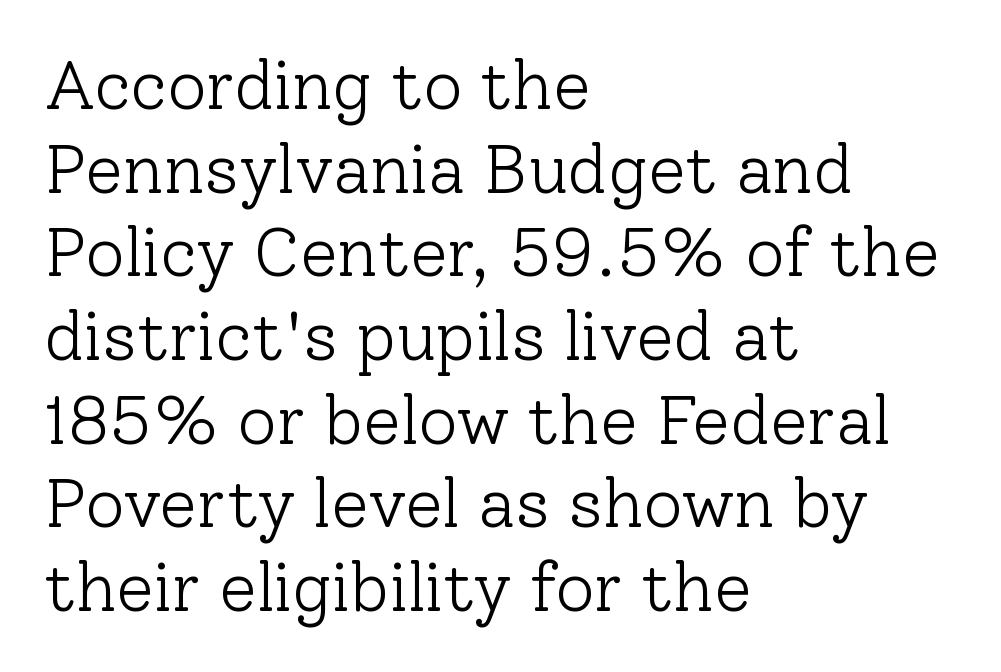
The image shows 68 px light serif type, upright; set left-aligned, line spacing 1.23x, normal letter spacing, not underlined; low stroke contrast and a medium x-height.
